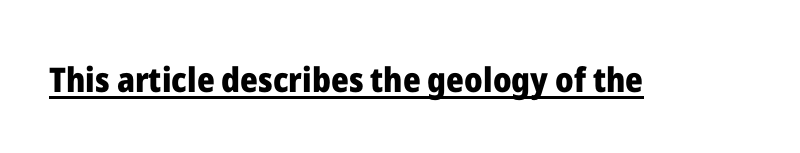
Q: Is the text bold? A: Yes.
Q: Is the text italic (slanted)? A: No, it is upright.
Q: Is the typeface a serif or a sans-serif typeface? A: Sans-serif.
Q: Is the text underlined? A: Yes.
Q: Is the spacing between letters normal or unusually wide? A: Normal.
Q: Width (condensed, normal, or wide)? A: Normal.
Q: Stroke contrast? A: Low.
Q: x-height? A: Medium.
Q: Monospaced? A: No.
